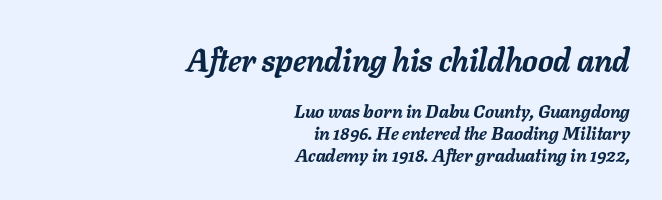
The emphasis by scale lands on block number one, above. Compared with a flush-left layout, this one pins lines to the opposite, right side. The glyphs look as if they've been sheared to an angle. This sample has the flowing, uneven cadence of proportional lettering.
